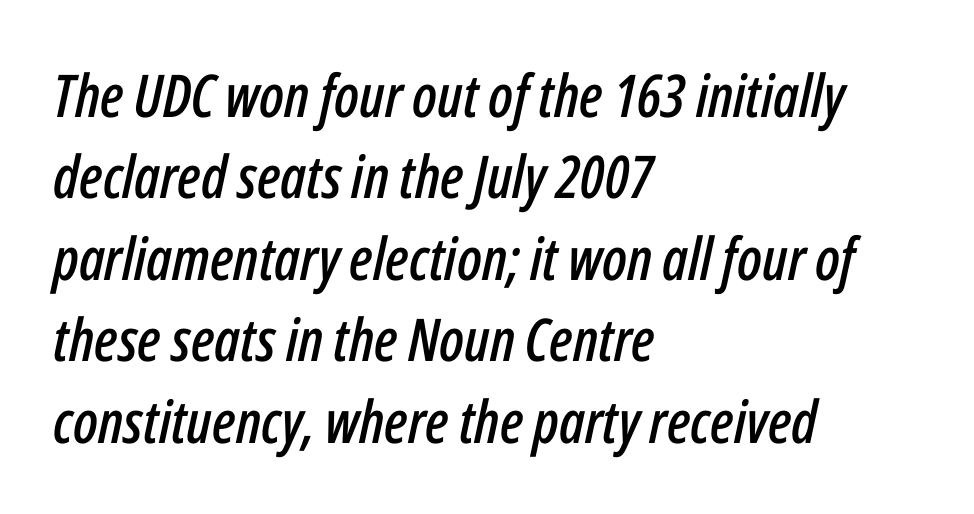
{"italic": "yes", "lean": "right", "slant_degrees": 12, "width": "condensed", "stroke_contrast": "low", "x_height": "medium", "monospaced": "no", "underline": "no", "align": "left", "line_spacing": "normal", "line_spacing_ratio": 1.38, "letter_spacing": "normal", "letter_spacing_em": 0.0, "glyph_px": 59}
